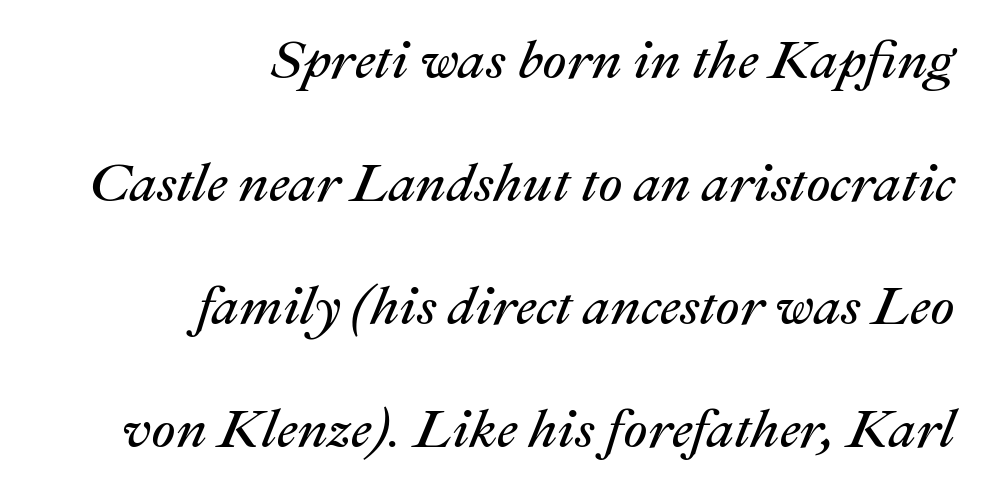
{"italic": "yes", "lean": "right", "slant_degrees": 22, "bold": "no", "weight": "regular", "width": "normal", "stroke_contrast": "medium", "x_height": "medium", "monospaced": "no", "underline": "no", "align": "right", "line_spacing": "loose", "line_spacing_ratio": 2.28, "letter_spacing": "normal", "letter_spacing_em": 0.0, "glyph_px": 54}
